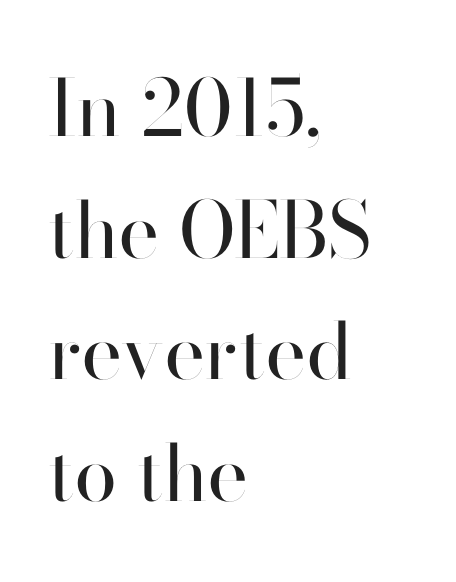
Q: Is the text bold? A: No.
Q: Is the text italic (slanted)? A: No, it is upright.
Q: Is the typeface a serif or a sans-serif typeface? A: Sans-serif.
Q: Is the text underlined? A: No.
Q: How is the paragraph aligned? A: Left-aligned.
Q: Is the spacing between letters normal or unusually wide? A: Normal.
Q: Is the spacing between lines tight, normal or loose? A: Normal.
Q: Width (condensed, normal, or wide)? A: Normal.
Q: Stroke contrast? A: High.
Q: x-height? A: Small.
Q: Monospaced? A: No.
